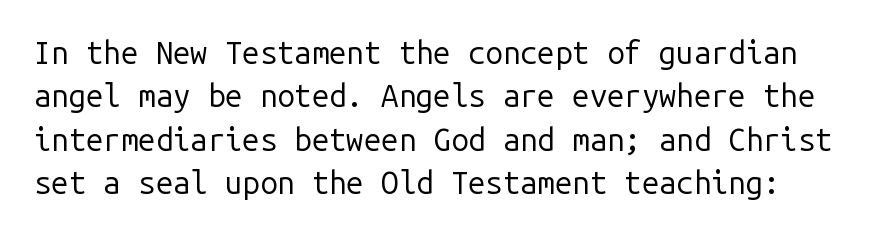
{"serif": "no", "italic": "no", "bold": "no", "weight": "regular", "width": "normal", "stroke_contrast": "low", "x_height": "medium", "monospaced": "yes", "underline": "no", "line_spacing": "normal", "line_spacing_ratio": 1.4, "letter_spacing": "normal", "letter_spacing_em": 0.0, "glyph_px": 31}
